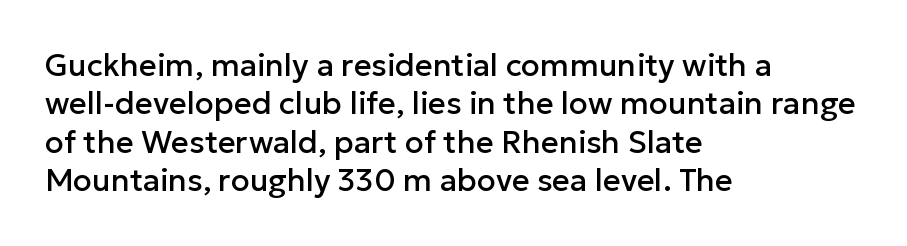
{"serif": "no", "italic": "no", "width": "normal", "stroke_contrast": "low", "x_height": "medium", "monospaced": "no", "underline": "no", "align": "left", "line_spacing_ratio": 1.24, "letter_spacing": "normal", "letter_spacing_em": 0.0, "glyph_px": 31}
